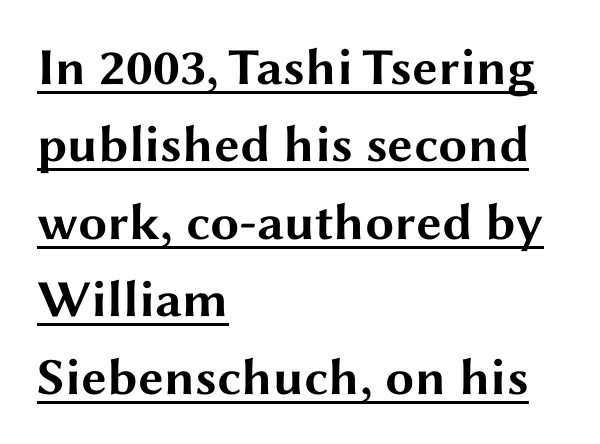
{"serif": "no", "italic": "no", "bold": "yes", "weight": "bold", "width": "wide", "stroke_contrast": "medium", "x_height": "medium", "monospaced": "no", "underline": "yes", "align": "left", "line_spacing": "normal", "line_spacing_ratio": 1.49, "letter_spacing": "normal", "letter_spacing_em": 0.0, "glyph_px": 52}
